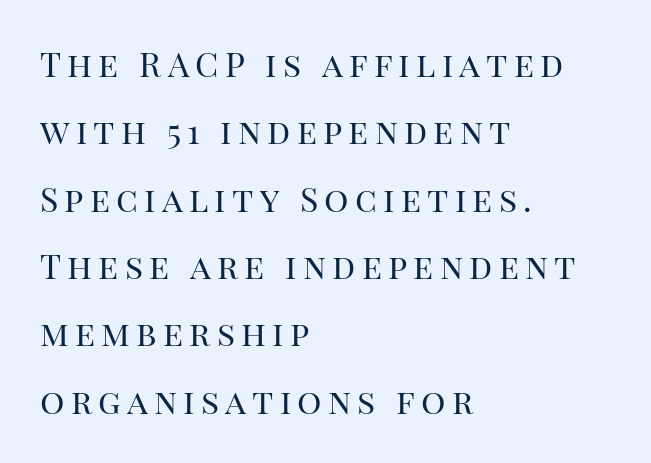
{"serif": "yes", "italic": "no", "bold": "no", "weight": "regular", "width": "normal", "stroke_contrast": "high", "x_height": "large", "monospaced": "no", "underline": "no", "align": "left", "line_spacing": "loose", "line_spacing_ratio": 1.98, "glyph_px": 34}
